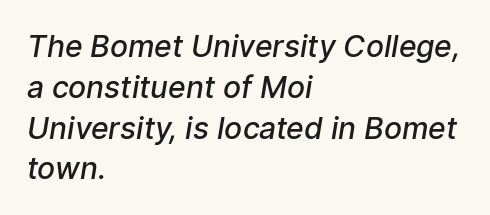
Q: Is the text bold? A: Semi-bold.
Q: Is the typeface a serif or a sans-serif typeface? A: Sans-serif.
Q: Is the text underlined? A: No.
Q: How is the paragraph aligned? A: Left-aligned.
Q: Is the spacing between letters normal or unusually wide? A: Normal.
Q: Is the spacing between lines tight, normal or loose? A: Normal.
Q: Width (condensed, normal, or wide)? A: Normal.
Q: Stroke contrast? A: Low.
Q: x-height? A: Medium.
Q: Monospaced? A: No.
